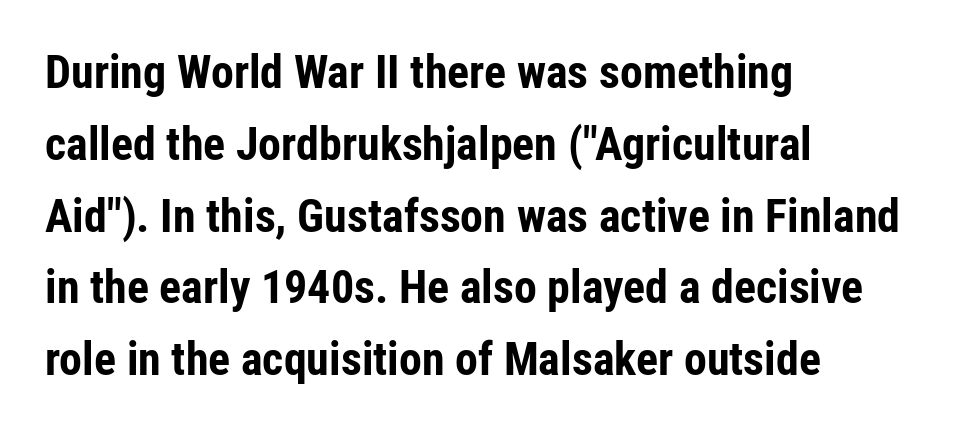
Q: Is the text bold? A: Yes.
Q: Is the text italic (slanted)? A: No, it is upright.
Q: Is the typeface a serif or a sans-serif typeface? A: Sans-serif.
Q: Is the text underlined? A: No.
Q: How is the paragraph aligned? A: Left-aligned.
Q: Is the spacing between letters normal or unusually wide? A: Normal.
Q: Is the spacing between lines tight, normal or loose? A: Normal.
Q: Width (condensed, normal, or wide)? A: Condensed.
Q: Stroke contrast? A: Low.
Q: x-height? A: Medium.
Q: Monospaced? A: No.
